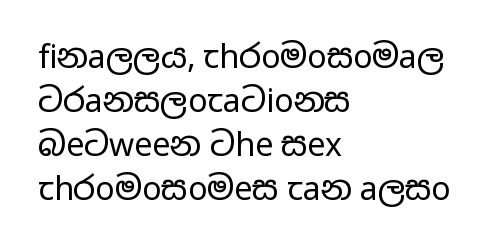
The image shows 32 px regular-weight, wide sans-serif type, upright; set left-aligned, normal line spacing (1.37x), normal letter spacing, not underlined; low stroke contrast and a medium x-height.
